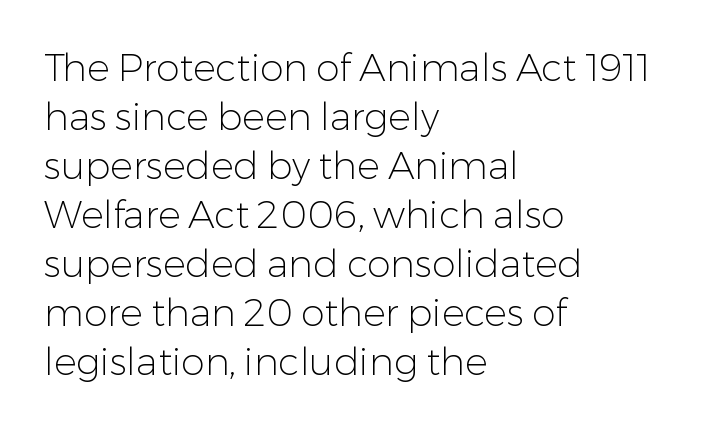
The image shows 38 px light sans-serif type, upright; set left-aligned, normal line spacing (1.29x), normal letter spacing, not underlined; low stroke contrast and a medium x-height.
